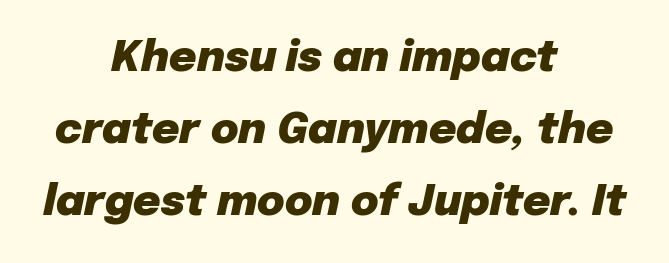
{"italic": "yes", "lean": "right", "slant_degrees": 12, "bold": "yes", "weight": "heavy", "width": "normal", "stroke_contrast": "low", "x_height": "medium", "monospaced": "no", "underline": "no", "align": "center", "line_spacing_ratio": 1.72, "letter_spacing": "normal", "letter_spacing_em": 0.0, "glyph_px": 42}
